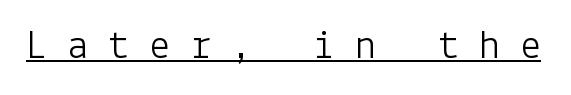
The image shows 42 px light sans-serif type, upright; set unusually wide letter spacing (+0.48 em), underlined; low stroke contrast and a medium x-height.
